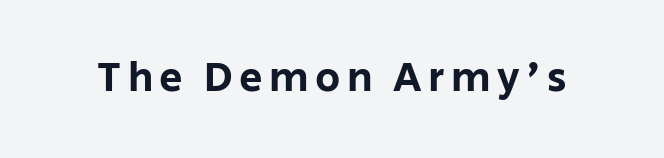
The image shows 42 px sans-serif type, upright; set not underlined; low stroke contrast and a large x-height.
